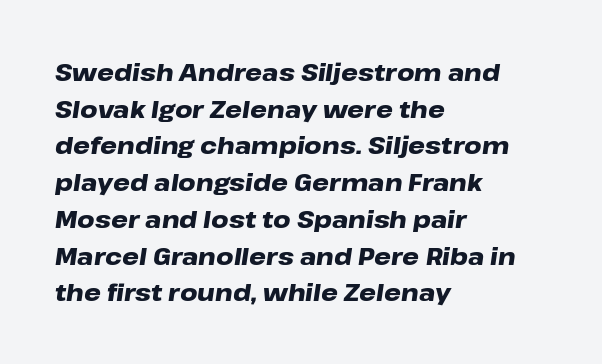
Q: Is the text bold? A: Yes.
Q: Is the text italic (slanted)? A: Yes, it leans right by about 8 degrees.
Q: Is the text underlined? A: No.
Q: How is the paragraph aligned? A: Left-aligned.
Q: Is the spacing between letters normal or unusually wide? A: Normal.
Q: Is the spacing between lines tight, normal or loose? A: Normal.
